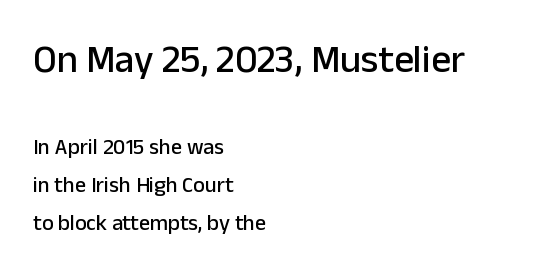
Caption: multi-line text, flush left, ragged right. Has an underline been added? It has not. A typesetter would call this zero additional tracking. The block sitting higher on the canvas is the one with enlarged characters. Unlike italic type, these characters show no tilt at all. Spacing verdict: proportional, widths tailored to each character.
